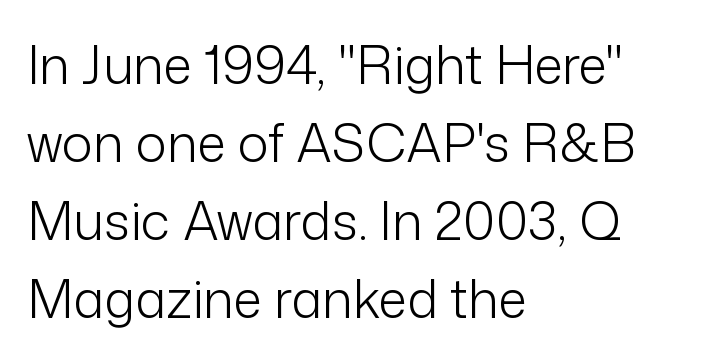
The image shows 52 px light sans-serif type, upright; set left-aligned, normal line spacing (1.5x), normal letter spacing, not underlined; low stroke contrast and a medium x-height.
